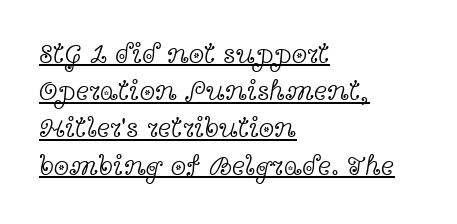
The image shows 28 px light, wide serif type, upright; set left-aligned, normal line spacing (1.33x), normal letter spacing, underlined; a medium x-height.
